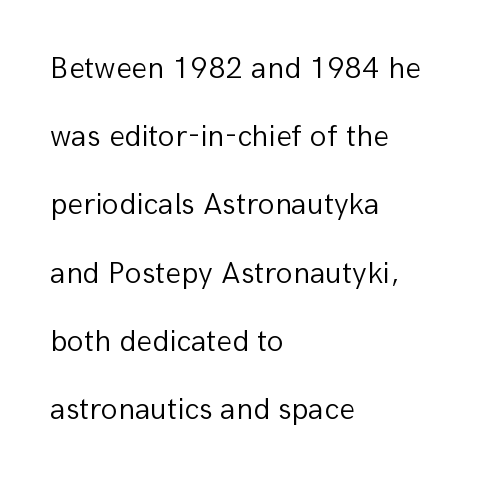
The image shows 31 px light sans-serif type, upright; set left-aligned, loose line spacing (2.2x), normal letter spacing, not underlined; low stroke contrast and a medium x-height.
